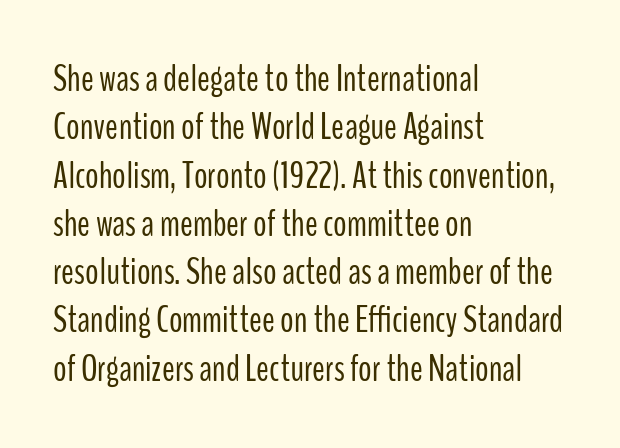
The rendering anchors every line to the left-hand side. Stroke thickness stays within the range of a standard reading face or lighter. Each letter keeps its own natural width here, so spacing adapts to shape. Serif or sans? Sans — the stroke terminals are bare. Anything drawn beneath the words? Only blank space. Is there any slant? The stems are plumb.
